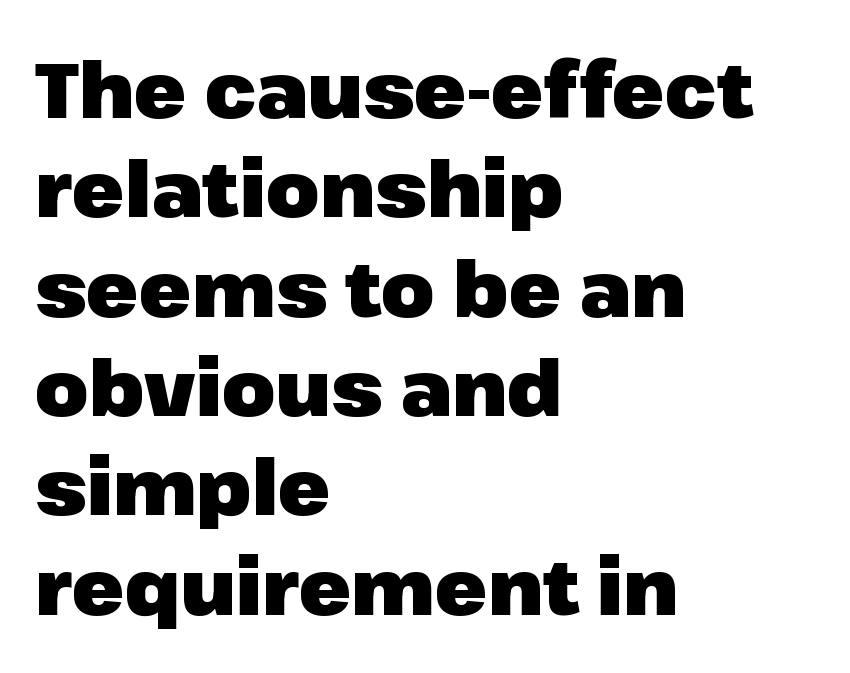
{"serif": "no", "italic": "no", "bold": "yes", "weight": "heavy", "width": "normal", "stroke_contrast": "low", "x_height": "medium", "monospaced": "no", "underline": "no", "align": "left", "line_spacing": "normal", "line_spacing_ratio": 1.29, "letter_spacing": "normal", "letter_spacing_em": 0.0, "glyph_px": 77}
